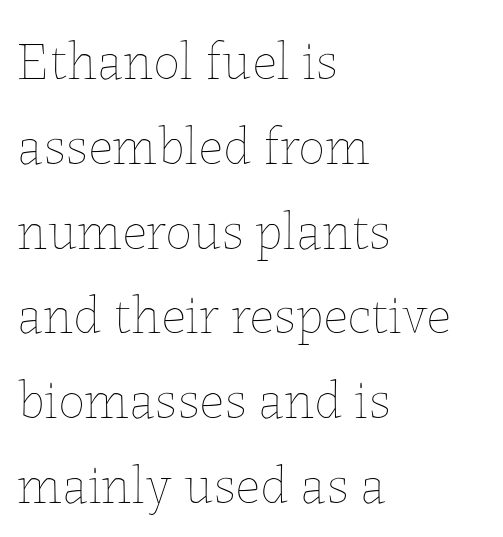
{"italic": "no", "bold": "no", "weight": "thin", "width": "normal", "stroke_contrast": "low", "x_height": "medium", "monospaced": "no", "underline": "no", "align": "left", "line_spacing": "normal", "line_spacing_ratio": 1.57, "letter_spacing": "normal", "letter_spacing_em": 0.0, "glyph_px": 54}
